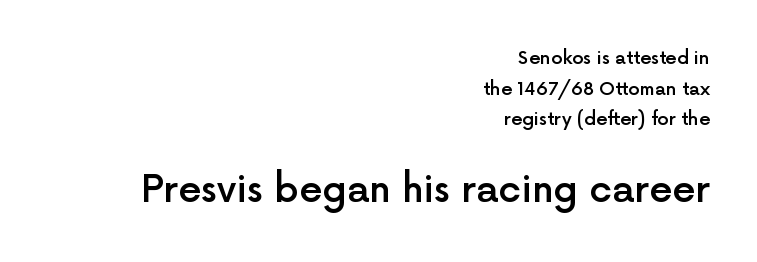
The image shows 37 px semibold sans-serif type, upright; set right-aligned, normal line spacing (1.7x), normal letter spacing, not underlined; the second (bottom) block is 2.06x larger; a medium x-height.
